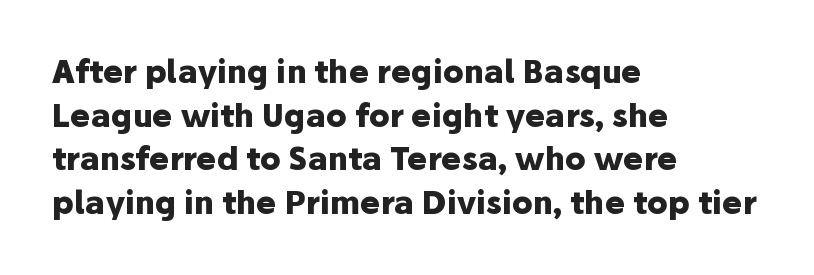
{"serif": "no", "italic": "no", "bold": "yes", "weight": "heavy", "width": "normal", "stroke_contrast": "low", "x_height": "medium", "monospaced": "no", "underline": "no", "align": "left", "line_spacing": "normal", "line_spacing_ratio": 1.41, "letter_spacing": "normal", "letter_spacing_em": 0.0, "glyph_px": 31}
